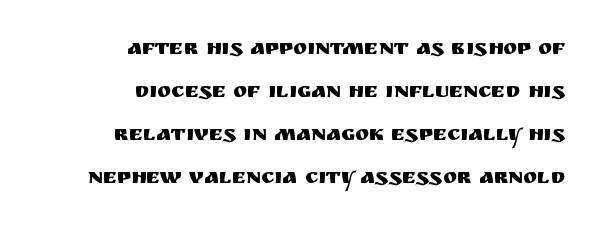
Q: Is the text italic (slanted)? A: No, it is upright.
Q: Is the text underlined? A: No.
Q: How is the paragraph aligned? A: Right-aligned.
Q: Is the spacing between letters normal or unusually wide? A: Normal.
Q: Is the spacing between lines tight, normal or loose? A: Loose.
